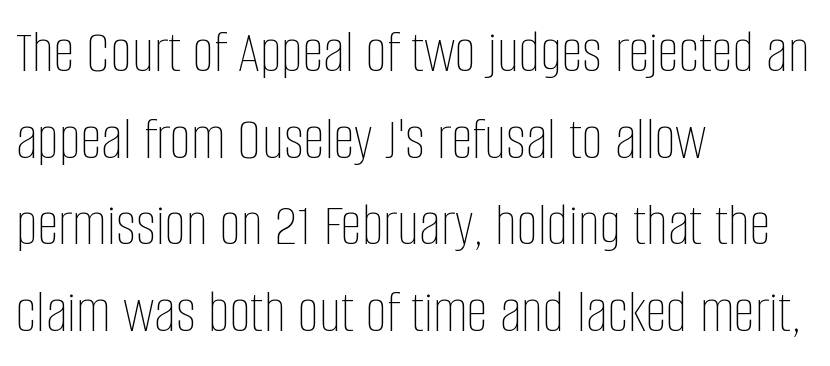
{"italic": "no", "bold": "no", "weight": "thin", "width": "condensed", "stroke_contrast": "low", "x_height": "large", "monospaced": "no", "underline": "no", "align": "left", "line_spacing": "normal", "line_spacing_ratio": 1.42, "letter_spacing": "normal", "letter_spacing_em": 0.0, "glyph_px": 61}
